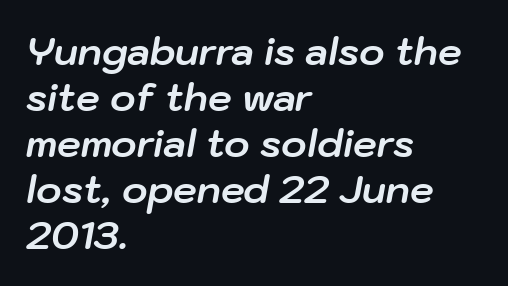
The image shows 38 px bold type, italic (leaning right); set left-aligned, line spacing 1.21x, normal letter spacing, not underlined; low stroke contrast and a medium x-height.
